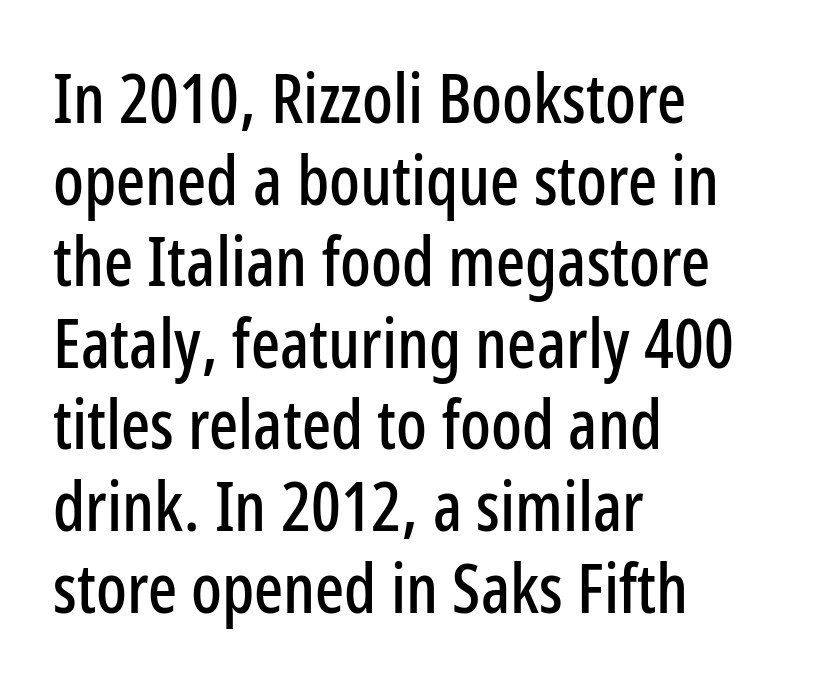
Q: Is the text italic (slanted)? A: No, it is upright.
Q: Is the typeface a serif or a sans-serif typeface? A: Sans-serif.
Q: Is the text underlined? A: No.
Q: How is the paragraph aligned? A: Left-aligned.
Q: Is the spacing between letters normal or unusually wide? A: Normal.
Q: Width (condensed, normal, or wide)? A: Condensed.
Q: Stroke contrast? A: Low.
Q: x-height? A: Medium.
Q: Monospaced? A: No.
